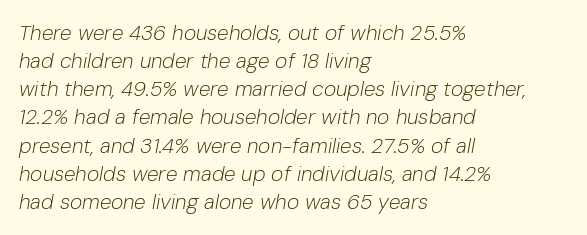
{"italic": "yes", "lean": "right", "slant_degrees": 10, "bold": "no", "underline": "no", "align": "left", "line_spacing": "normal", "line_spacing_ratio": 1.34, "letter_spacing": "normal", "letter_spacing_em": 0.0, "glyph_px": 21}
